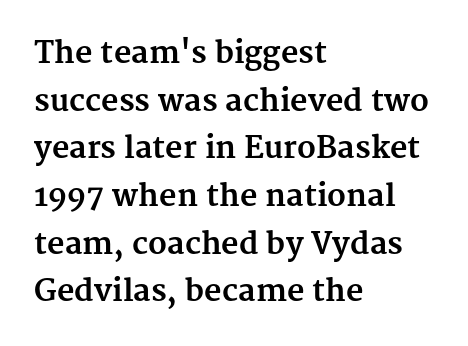
Q: Is the text bold? A: Yes.
Q: Is the text italic (slanted)? A: No, it is upright.
Q: Is the typeface a serif or a sans-serif typeface? A: Serif.
Q: Is the text underlined? A: No.
Q: How is the paragraph aligned? A: Left-aligned.
Q: Is the spacing between letters normal or unusually wide? A: Normal.
Q: Is the spacing between lines tight, normal or loose? A: Normal.
Q: Width (condensed, normal, or wide)? A: Normal.
Q: Stroke contrast? A: Medium.
Q: x-height? A: Medium.
Q: Monospaced? A: No.
